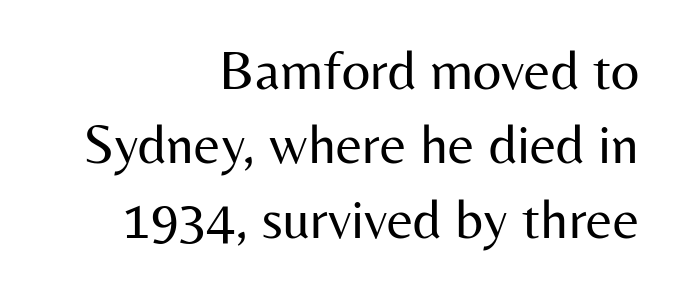
The image shows 56 px regular-weight sans-serif type, upright; set right-aligned, normal line spacing (1.33x), normal letter spacing, not underlined; medium stroke contrast and a medium x-height.
